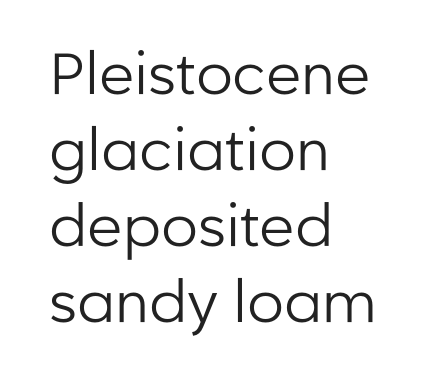
{"serif": "no", "italic": "no", "bold": "no", "weight": "regular", "width": "normal", "stroke_contrast": "low", "x_height": "medium", "monospaced": "no", "underline": "no", "align": "left", "line_spacing": "normal", "line_spacing_ratio": 1.31, "letter_spacing": "normal", "letter_spacing_em": 0.0, "glyph_px": 58}
